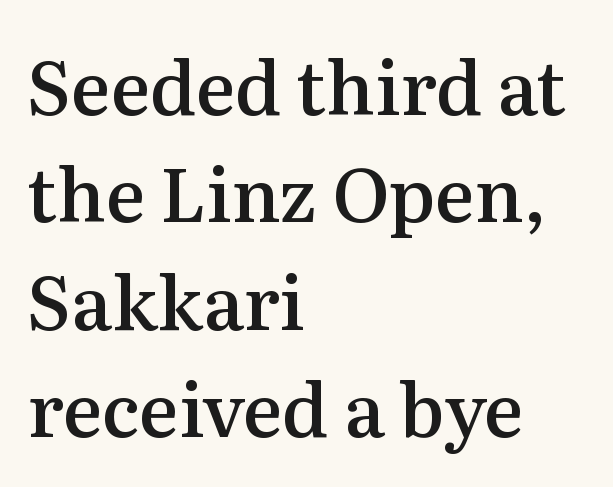
Q: Is the text bold? A: Semi-bold.
Q: Is the text italic (slanted)? A: No, it is upright.
Q: Is the typeface a serif or a sans-serif typeface? A: Serif.
Q: Is the text underlined? A: No.
Q: How is the paragraph aligned? A: Left-aligned.
Q: Is the spacing between letters normal or unusually wide? A: Normal.
Q: Is the spacing between lines tight, normal or loose? A: Normal.
Q: Width (condensed, normal, or wide)? A: Normal.
Q: Stroke contrast? A: Medium.
Q: x-height? A: Medium.
Q: Monospaced? A: No.
